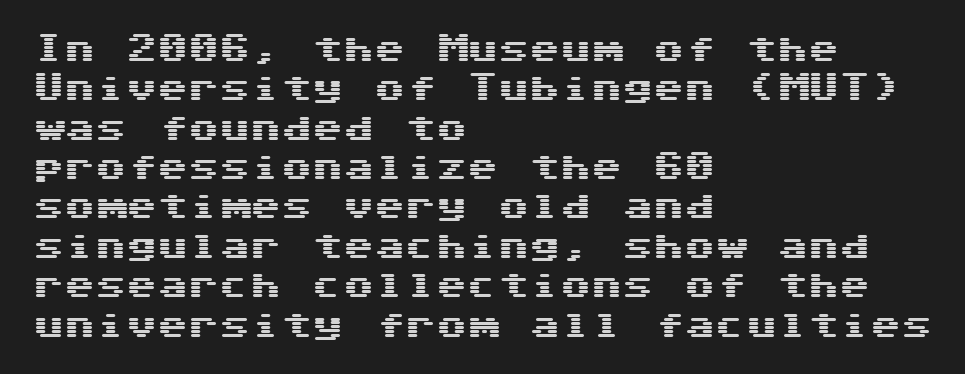
Nobody touched the tracking dial on this one. Just letters on the line, the space beneath them empty. In terms of leading, this rendering sits right in the middle. Reading down the block, your eye returns to a fixed left position each line. Rendered with straight, roman letterforms. Each letter's strokes conclude bluntly, with no projecting serifs.
